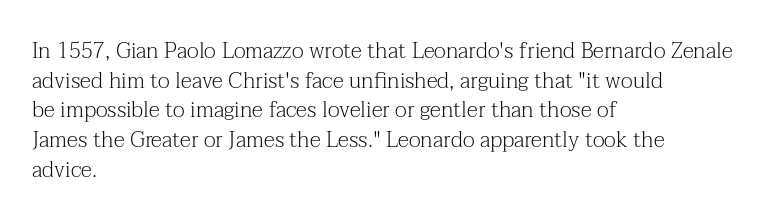
Unmarked baselines from the first word to the last. The designer left line spacing at the default. The rendering anchors every line to the left-hand side. The gaps between neighbouring characters are ordinary and unremarkable. The type sits square on the baseline with zero lean.
